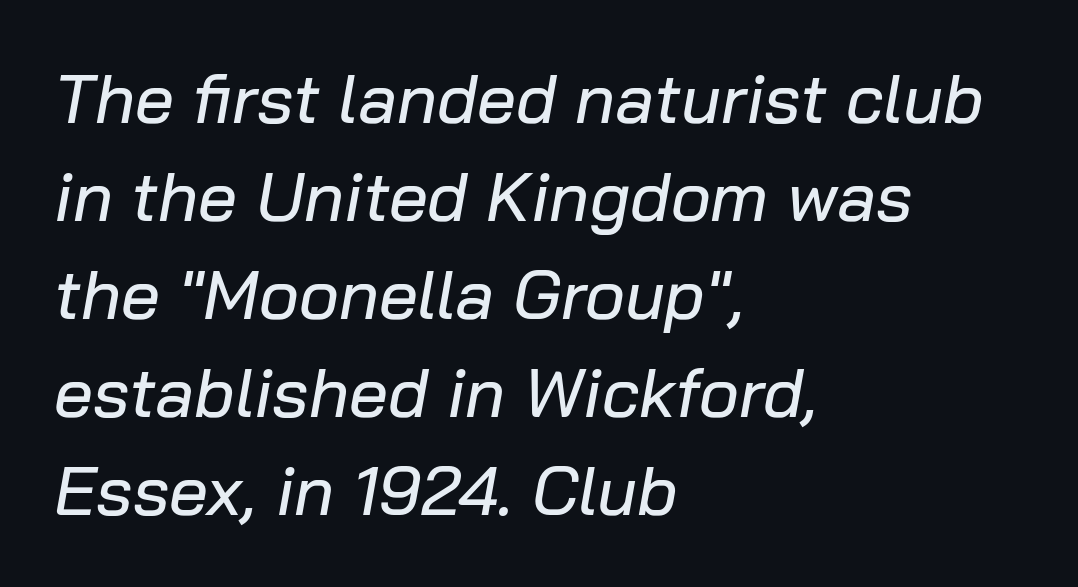
{"italic": "yes", "lean": "right", "slant_degrees": 10, "width": "normal", "stroke_contrast": "low", "x_height": "medium", "monospaced": "no", "underline": "no", "align": "left", "line_spacing": "normal", "line_spacing_ratio": 1.42, "letter_spacing": "normal", "letter_spacing_em": 0.0, "glyph_px": 69}
